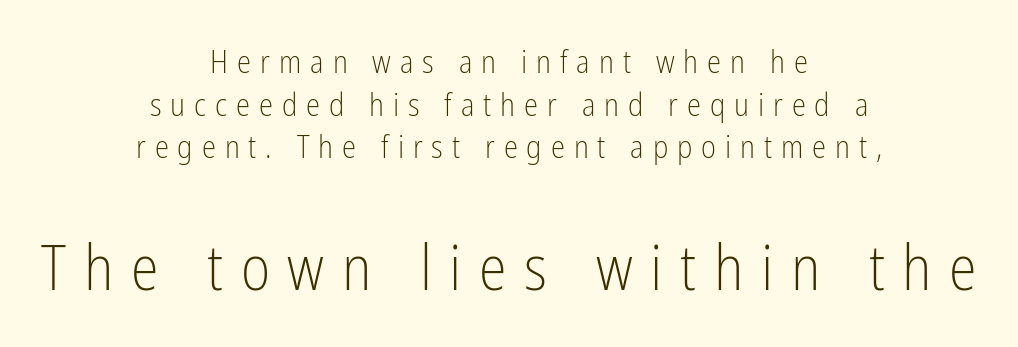
Looks like regular typesetting: each glyph gets only the width it needs. The letterforms stand isolated, each surrounded by extra space. A typesetter would call this leading conventional body-copy spacing. The whitespace from short lines is split evenly between both sides.
